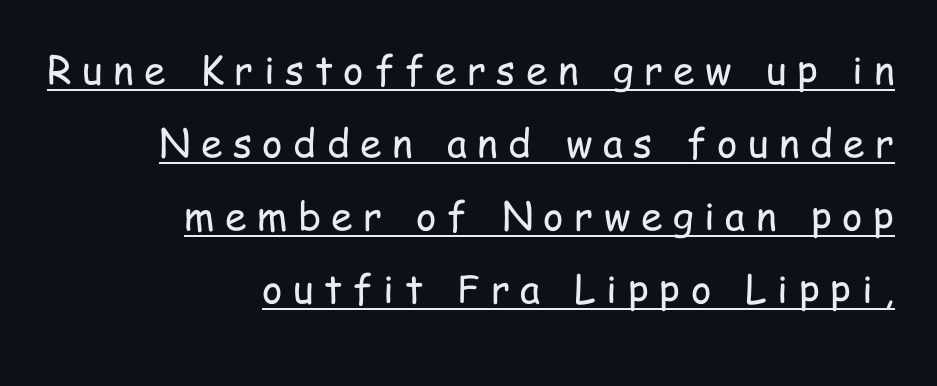
Where is the straight margin? On the right. The letters stand upright; this is a roman face. Proportional: the letters do not fall into vertical columns. These characters rest on top of a visible drawn line.
